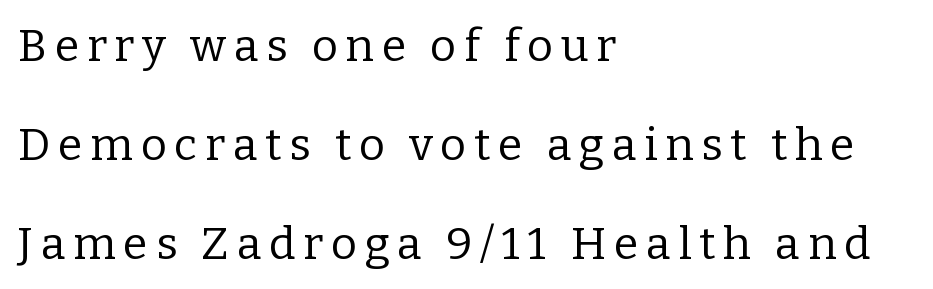
The image shows 45 px regular-weight serif type, upright; set left-aligned, loose line spacing (2.2x), not underlined; low stroke contrast and a medium x-height.
